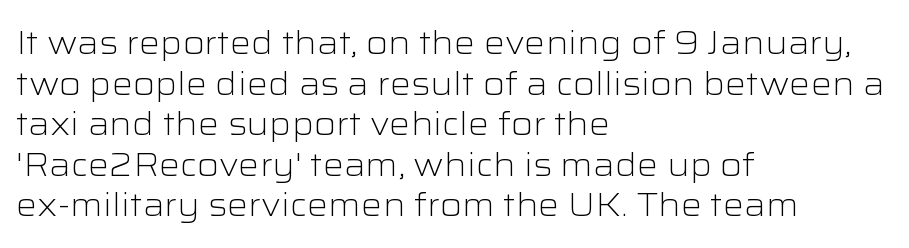
The characters are drawn with everyday or finer stroke widths. A classic flush-left, rag-right setting is used for this passage. Tracking value appears to be zero — textbook default spacing. Varying glyph widths throughout — classic text-font behaviour. Words float on clear page, feet unadorned. The text was rendered using a sans face with plain stroke endings.
